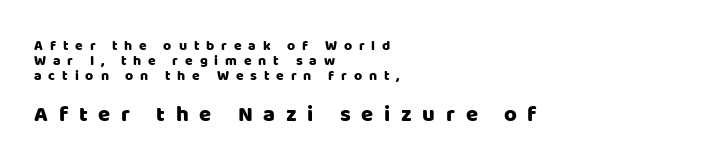
The image shows 22 px text type, upright; set left-aligned, tight line spacing (1.06x), unusually wide letter spacing (+0.49 em), not underlined; the second (bottom) block is 1.57x larger.
